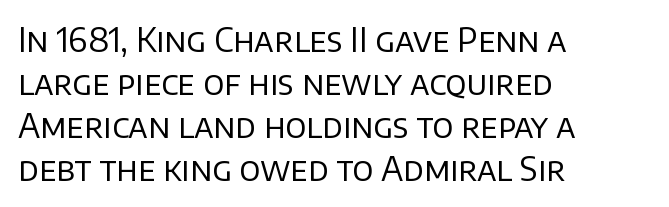
The image shows 33 px regular-weight sans-serif type, upright; set left-aligned, normal line spacing (1.3x), normal letter spacing, not underlined; low stroke contrast and a large x-height.
